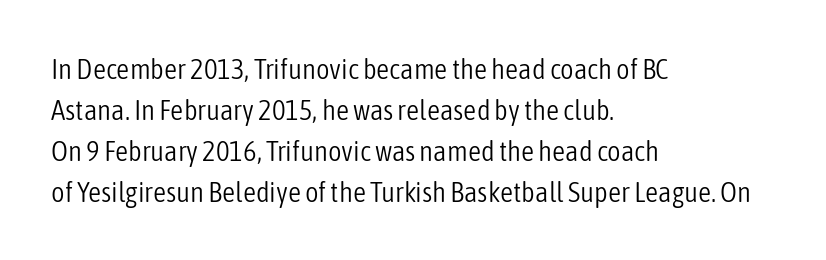
Q: Is the text bold? A: No.
Q: Is the text italic (slanted)? A: No, it is upright.
Q: Is the typeface a serif or a sans-serif typeface? A: Sans-serif.
Q: Is the text underlined? A: No.
Q: How is the paragraph aligned? A: Left-aligned.
Q: Is the spacing between letters normal or unusually wide? A: Normal.
Q: Is the spacing between lines tight, normal or loose? A: Normal.
Q: Width (condensed, normal, or wide)? A: Condensed.
Q: Stroke contrast? A: Low.
Q: x-height? A: Medium.
Q: Monospaced? A: No.
